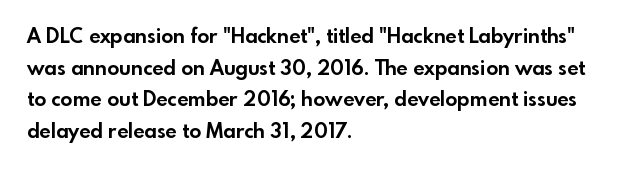
If you drew a line through each stem, it would be perfectly vertical. Nobody drew a line under any word here. A full-strength bold gives these letters their thick strokes. Honestly, the letter spacing is just normal — you wouldn't notice it. Left-aligned paragraph, ragged on the right.
